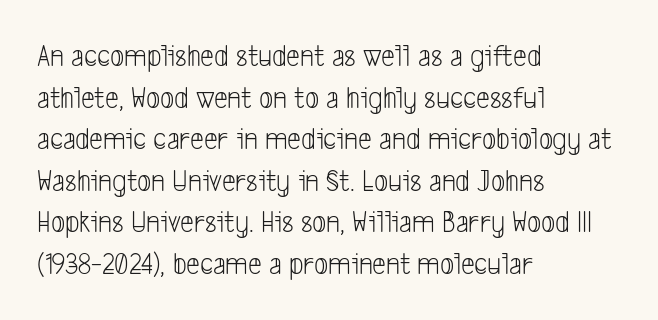
{"serif": "no", "bold": "no", "weight": "light", "width": "condensed", "stroke_contrast": "low", "x_height": "medium", "monospaced": "no", "underline": "no", "align": "left", "line_spacing": "normal", "line_spacing_ratio": 1.34, "letter_spacing": "normal", "letter_spacing_em": 0.0, "glyph_px": 31}
